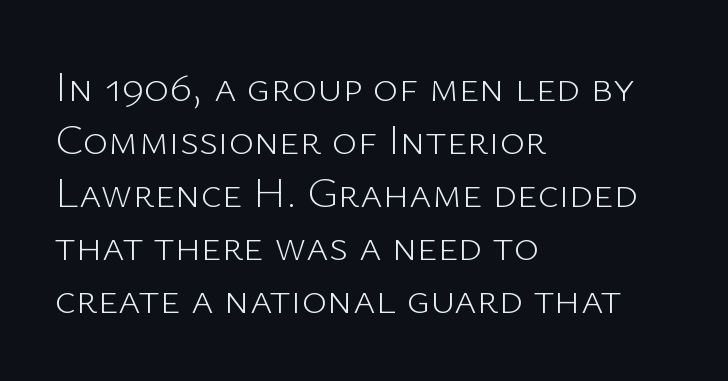
{"serif": "no", "italic": "no", "bold": "no", "weight": "light", "width": "normal", "stroke_contrast": "low", "x_height": "medium", "monospaced": "no", "underline": "no", "align": "left", "line_spacing_ratio": 1.23, "letter_spacing": "normal", "letter_spacing_em": 0.0, "glyph_px": 43}
